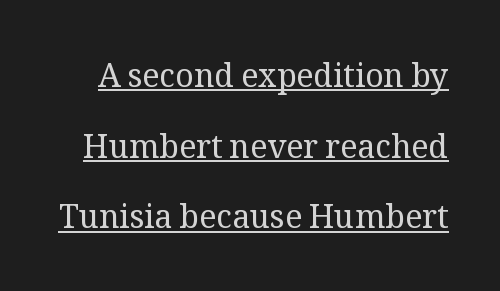
Caption: face not bold, strokes unweighted. The vertical gap from one line to the next is large. Inter-character spacing is left at the font's built-in metrics. The type family on display is of the serif kind. Is this a fixed-width face? No — the glyphs have proportional, varying widths. Nope, not italic — everything's standing straight.
